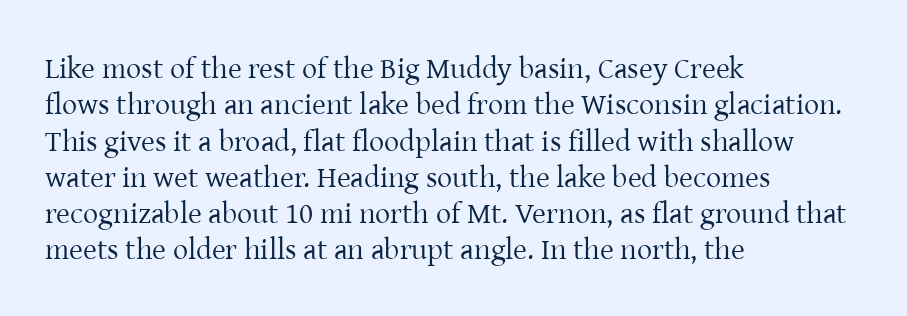
The image shows 30 px regular-weight serif type, upright; set left-aligned, line spacing 1.21x, normal letter spacing, not underlined; low stroke contrast and a medium x-height.
